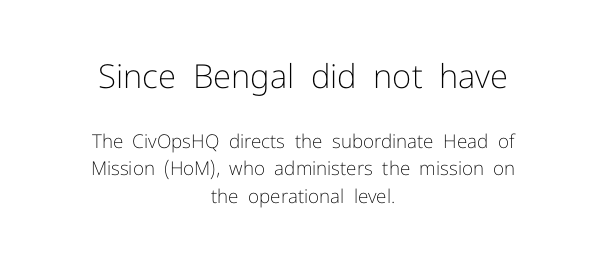
Q: Is the text bold? A: No.
Q: Is the text italic (slanted)? A: No, it is upright.
Q: Is the typeface a serif or a sans-serif typeface? A: Sans-serif.
Q: Is the text underlined? A: No.
Q: How is the paragraph aligned? A: Centered.
Q: Is the spacing between letters normal or unusually wide? A: Normal.
Q: Is the spacing between lines tight, normal or loose? A: Normal.
Q: Which block of text is set in a larger size, the first (top) or the second (bottom)? A: The first (top) one.
Q: Width (condensed, normal, or wide)? A: Normal.
Q: Stroke contrast? A: Low.
Q: x-height? A: Medium.
Q: Monospaced? A: No.
